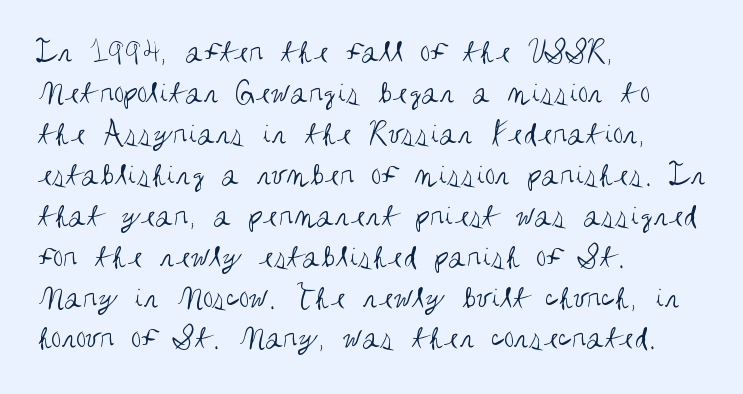
Q: Is the text bold? A: No.
Q: Is the typeface a serif or a sans-serif typeface? A: Sans-serif.
Q: Is the text underlined? A: No.
Q: How is the paragraph aligned? A: Left-aligned.
Q: Is the spacing between letters normal or unusually wide? A: Normal.
Q: Width (condensed, normal, or wide)? A: Condensed.
Q: Stroke contrast? A: Medium.
Q: x-height? A: Large.
Q: Monospaced? A: No.
